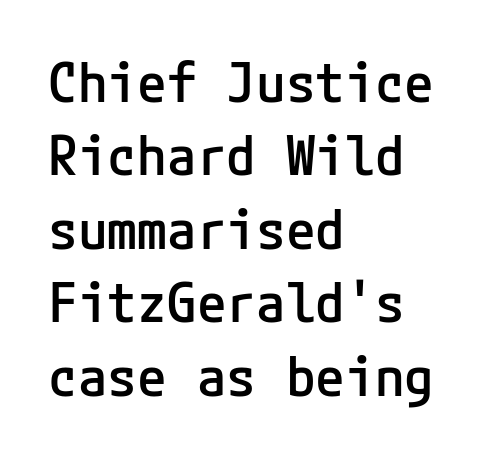
Q: Is the text bold? A: Semi-bold.
Q: Is the text italic (slanted)? A: No, it is upright.
Q: Is the typeface a serif or a sans-serif typeface? A: Sans-serif.
Q: Is the text underlined? A: No.
Q: How is the paragraph aligned? A: Left-aligned.
Q: Is the spacing between letters normal or unusually wide? A: Normal.
Q: Is the spacing between lines tight, normal or loose? A: Normal.
Q: Width (condensed, normal, or wide)? A: Normal.
Q: Stroke contrast? A: Low.
Q: x-height? A: Medium.
